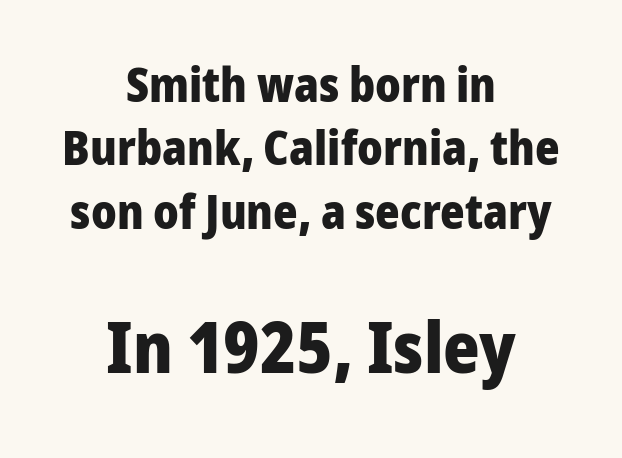
{"serif": "no", "italic": "no", "bold": "yes", "weight": "heavy", "width": "normal", "stroke_contrast": "low", "x_height": "medium", "monospaced": "no", "underline": "no", "align": "center", "line_spacing": "normal", "line_spacing_ratio": 1.35, "letter_spacing": "normal", "letter_spacing_em": 0.0, "larger_block": "second", "size_ratio": 1.49, "glyph_px": 70}
